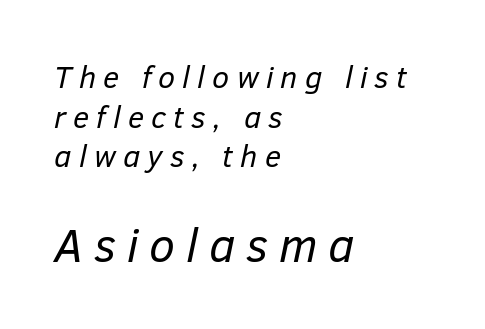
The image shows 47 px regular-weight type, italic (leaning right); set left-aligned, normal line spacing (1.28x), unusually wide letter spacing (+0.23 em), not underlined; the second (bottom) block is 1.52x larger; low stroke contrast and a medium x-height.
